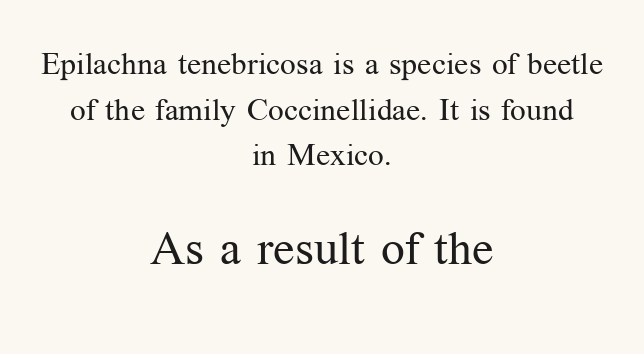
{"serif": "yes", "italic": "no", "bold": "no", "weight": "regular", "width": "normal", "stroke_contrast": "medium", "x_height": "medium", "monospaced": "no", "underline": "no", "align": "center", "line_spacing": "normal", "line_spacing_ratio": 1.47, "letter_spacing": "normal", "letter_spacing_em": 0.0, "larger_block": "second", "size_ratio": 1.52, "glyph_px": 47}
